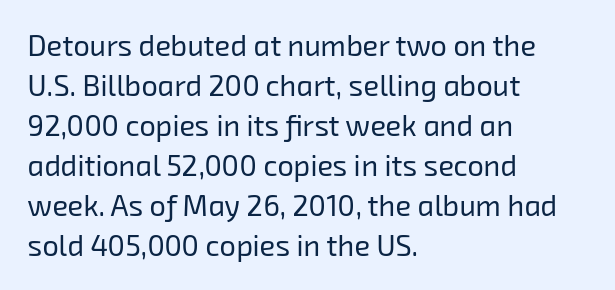
Letterform terminals end flat and unadorned throughout the passage. Honestly, the row spacing looks completely unremarkable. The compositor pushed each line to the left boundary. The passage shown has conventional tracking throughout.
